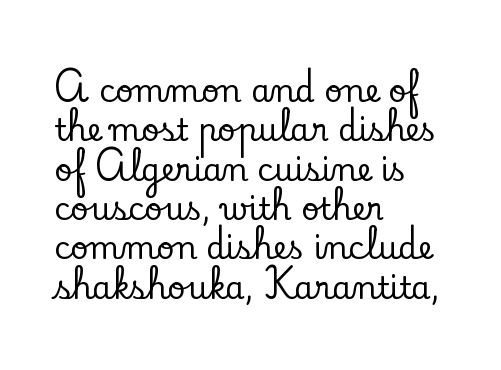
{"serif": "yes", "italic": "no", "width": "normal", "stroke_contrast": "low", "x_height": "small", "monospaced": "no", "underline": "no", "align": "left", "line_spacing": "normal", "line_spacing_ratio": 1.27, "letter_spacing": "normal", "letter_spacing_em": 0.0, "glyph_px": 31}
